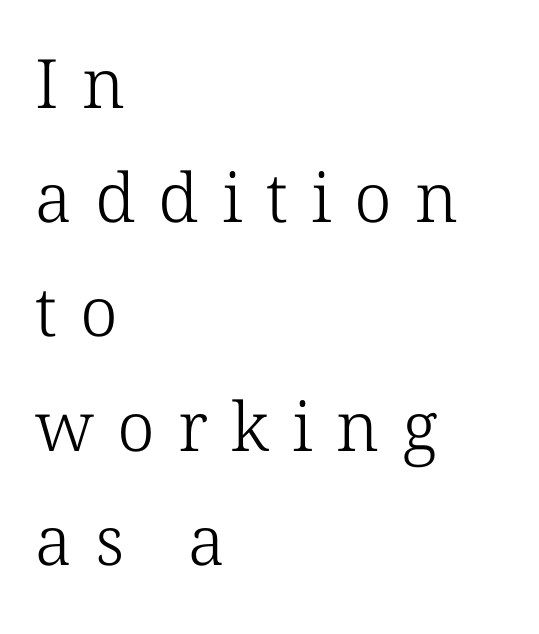
Characters follow at a spacing far wider than the type designer built in. The space directly below the letters is spotless. Weight: regular or lighter. Each new line begins a customary step beneath the previous one. The setting favours the left margin, as ordinary paragraphs usually do. A serif font was chosen for this passage.
